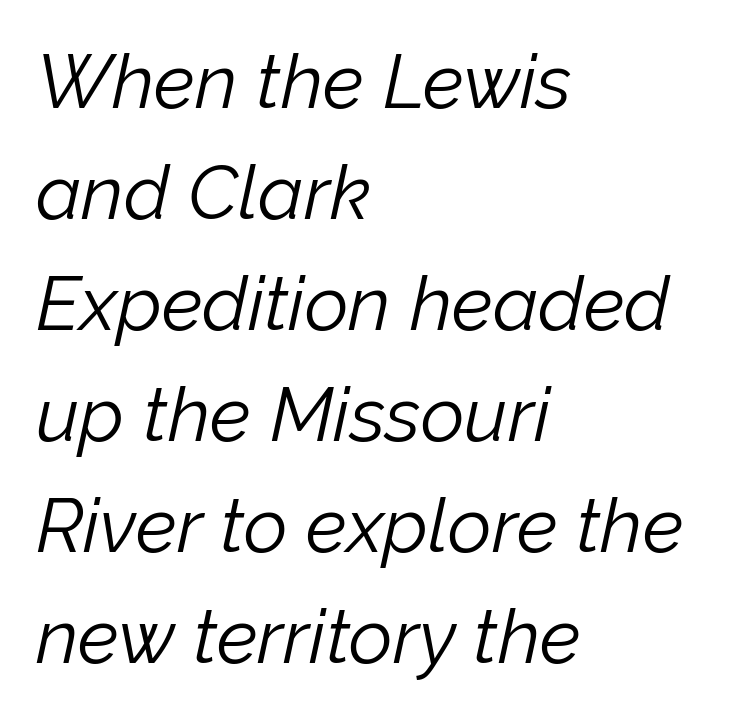
Quick note: interline space is typical. Standard letterfit; no display-style spreading of the glyphs. Proportional: the letters do not fall into vertical columns. A typesetter would mark this as italic.
